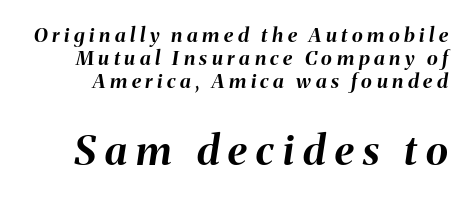
Q: Is the text bold? A: Yes.
Q: Is the text italic (slanted)? A: Yes, it leans right by about 8 degrees.
Q: Is the text underlined? A: No.
Q: Is the spacing between letters normal or unusually wide? A: Unusually wide.
Q: Which block of text is set in a larger size, the first (top) or the second (bottom)? A: The second (bottom) one.
Q: Width (condensed, normal, or wide)? A: Normal.
Q: Stroke contrast? A: Medium.
Q: x-height? A: Medium.
Q: Monospaced? A: No.
